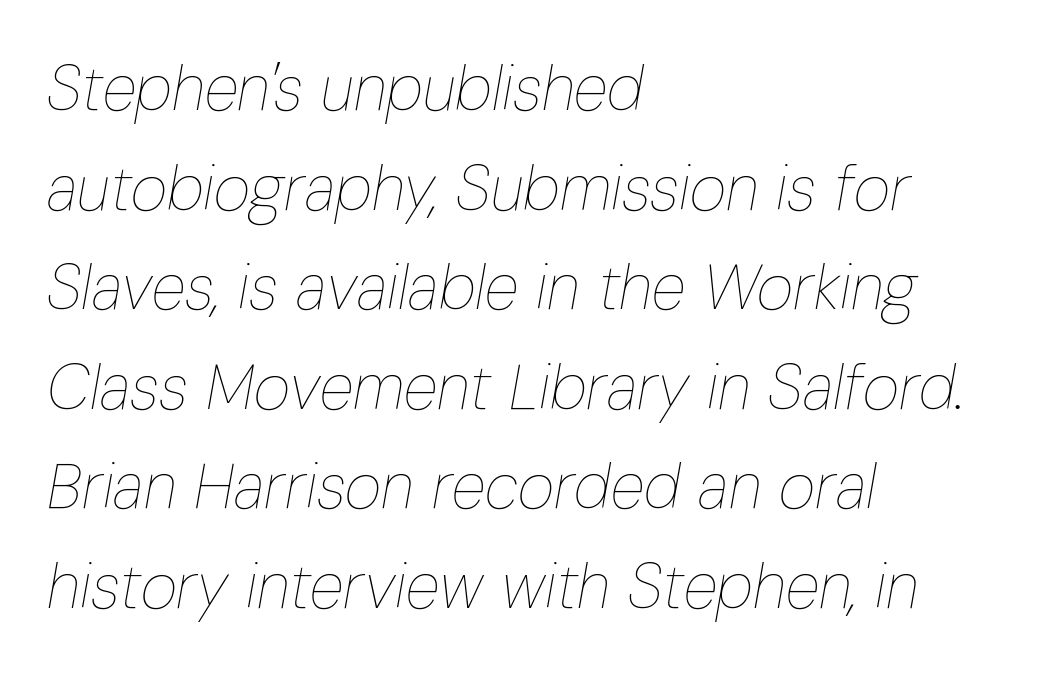
Short note: letters normally spaced. Descenders are the only things crossing below the line. The setting favours the left margin, as ordinary paragraphs usually do. The lines sit at an ordinary, default distance from one another. Stem width sits at or under what a default text font uses. Each letter keeps its own natural width here, so spacing adapts to shape.
